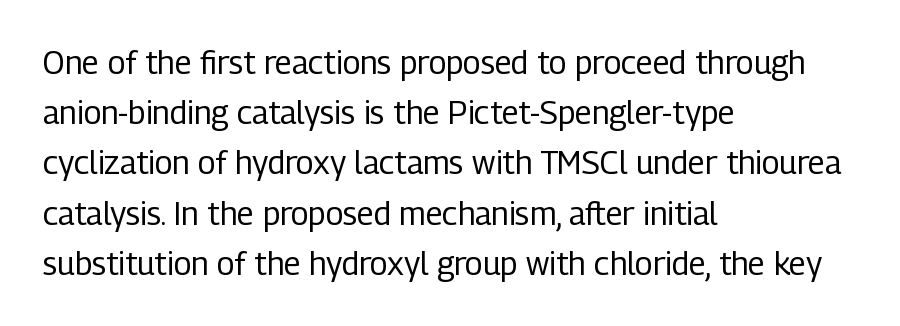
Is this a fixed-width face? No — the glyphs have proportional, varying widths. These lines sit exactly where default settings would place them. The letters sit at their default tracking, neither squeezed nor spread. This is roman type, the default non-slanted kind. The passage shown is not underscored anywhere.
